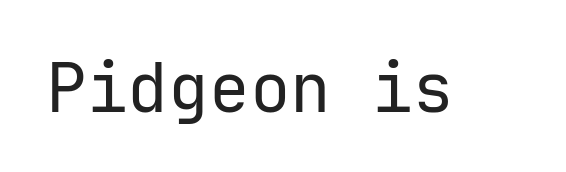
Q: Is the text bold? A: No.
Q: Is the text italic (slanted)? A: No, it is upright.
Q: Is the typeface a serif or a sans-serif typeface? A: Sans-serif.
Q: Is the text underlined? A: No.
Q: Is the spacing between letters normal or unusually wide? A: Normal.
Q: Width (condensed, normal, or wide)? A: Normal.
Q: Stroke contrast? A: Low.
Q: x-height? A: Medium.
